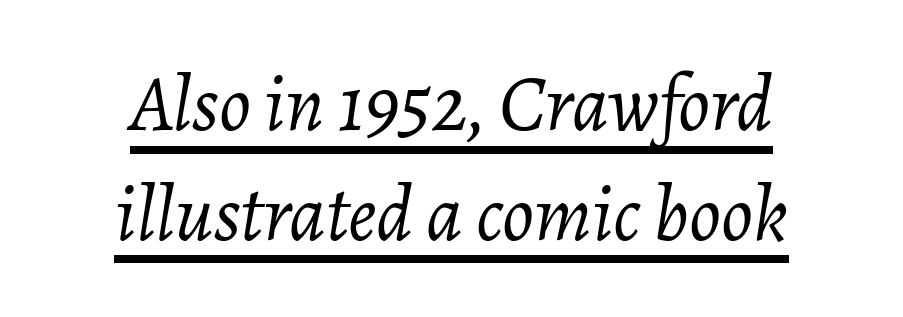
Q: Is the text bold? A: No.
Q: Is the text italic (slanted)? A: Yes, it leans right by about 7 degrees.
Q: Is the text underlined? A: Yes.
Q: How is the paragraph aligned? A: Centered.
Q: Is the spacing between letters normal or unusually wide? A: Normal.
Q: Is the spacing between lines tight, normal or loose? A: Normal.
Q: Width (condensed, normal, or wide)? A: Normal.
Q: Stroke contrast? A: Low.
Q: x-height? A: Medium.
Q: Monospaced? A: No.
